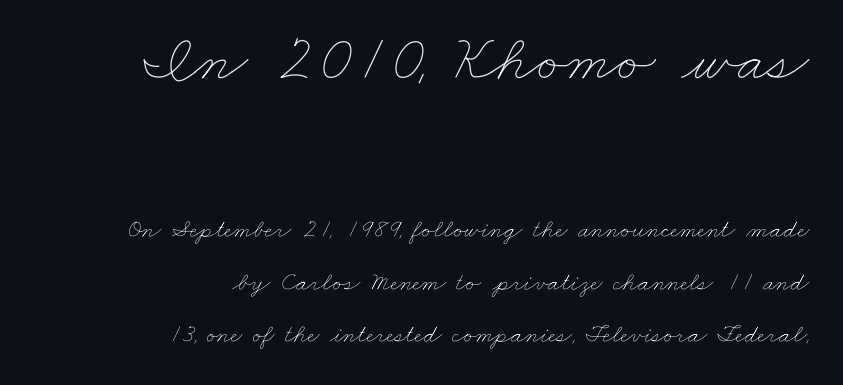
Type without underlining. Proportional: the letters do not fall into vertical columns. Vertically, the passage feels expansive, rows floating well apart. Which of the two is more prominent by size? The first, at the top.
